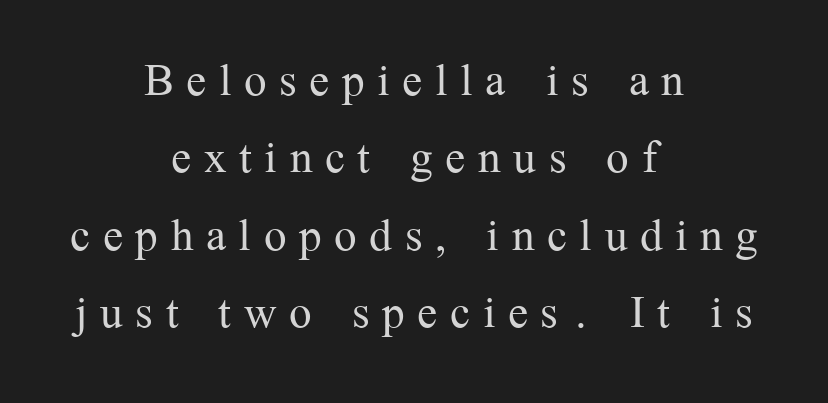
{"serif": "yes", "italic": "no", "bold": "no", "weight": "light", "width": "normal", "stroke_contrast": "medium", "x_height": "medium", "monospaced": "no", "underline": "no", "align": "center", "line_spacing": "normal", "line_spacing_ratio": 1.29, "letter_spacing": "wide", "letter_spacing_em": 0.21, "glyph_px": 60}
